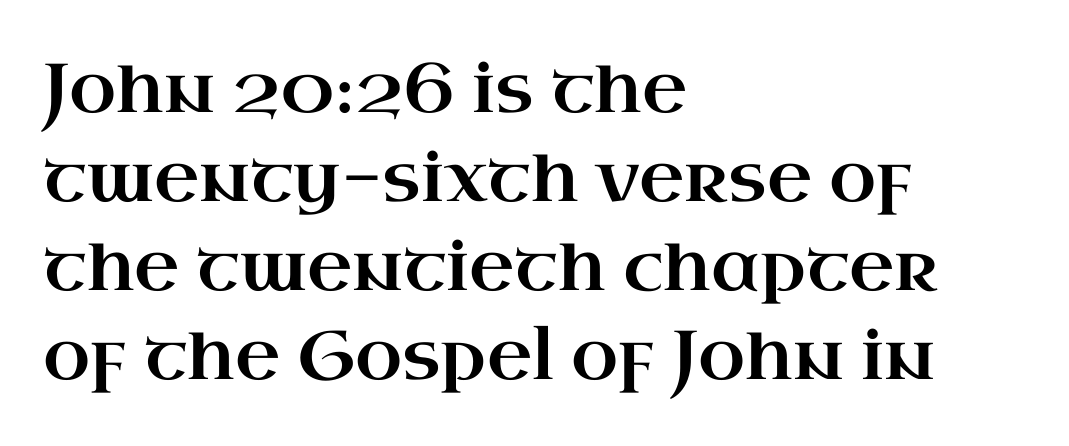
{"serif": "yes", "italic": "no", "width": "wide", "stroke_contrast": "high", "x_height": "small", "monospaced": "no", "underline": "no", "align": "left", "line_spacing": "normal", "line_spacing_ratio": 1.29, "letter_spacing": "normal", "letter_spacing_em": 0.0, "glyph_px": 69}
